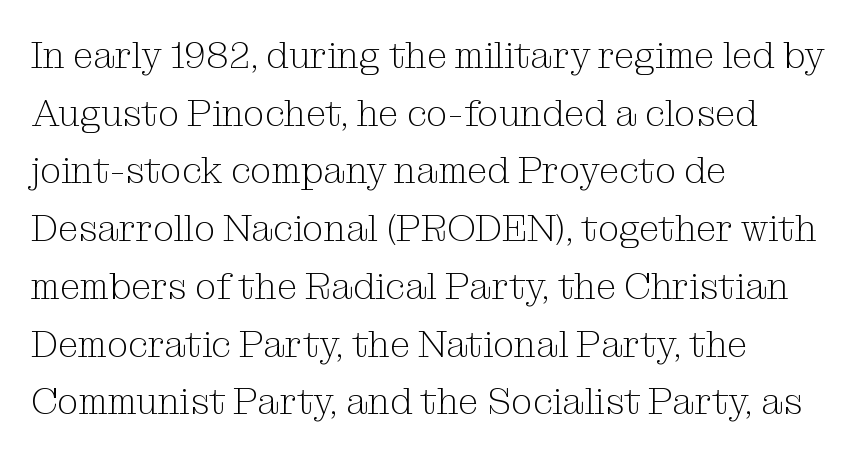
Does the leading feel generous? No, just average. A clean baseline with only descenders dipping below it. Observe the ordinary spacing: letters are neighbours, not strangers. Think of a printed novel: that variable character pitch is what you see here. The lines are quadded left. Look at the bottom of the vertical strokes: they flare into serifs here.
